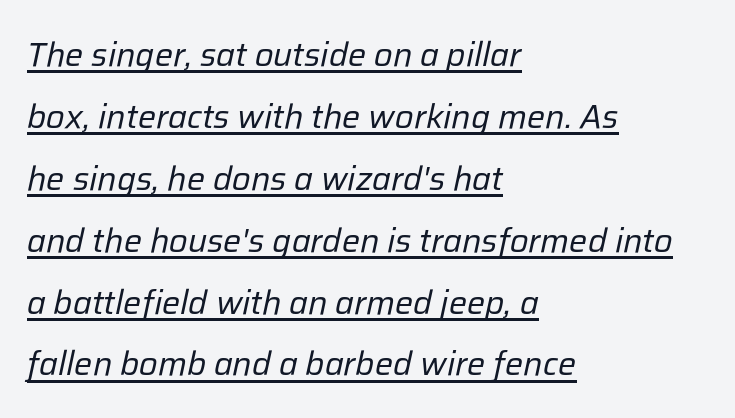
The image shows 34 px regular-weight type, italic (leaning right); set left-aligned, line spacing 1.82x, normal letter spacing, underlined; low stroke contrast and a medium x-height.
